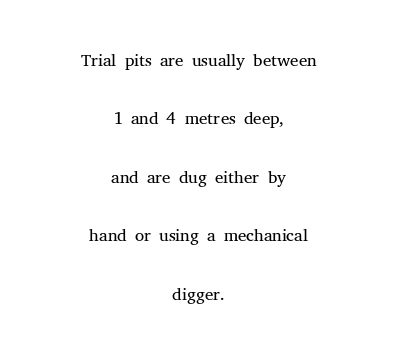
Q: Is the text bold? A: No.
Q: Is the text italic (slanted)? A: No, it is upright.
Q: Is the text underlined? A: No.
Q: How is the paragraph aligned? A: Centered.
Q: Is the spacing between letters normal or unusually wide? A: Normal.
Q: Is the spacing between lines tight, normal or loose? A: Loose.
